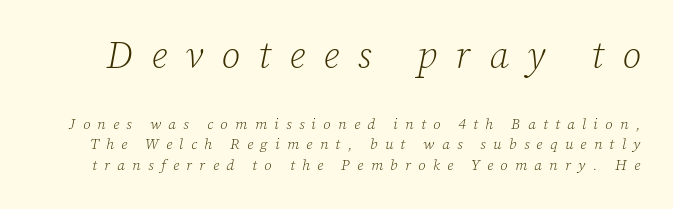
Q: Is the text bold? A: No.
Q: Is the text italic (slanted)? A: Yes, it leans right by about 12 degrees.
Q: Is the typeface a serif or a sans-serif typeface? A: Serif.
Q: Is the text underlined? A: No.
Q: Is the spacing between letters normal or unusually wide? A: Unusually wide.
Q: Is the spacing between lines tight, normal or loose? A: Normal.
Q: Which block of text is set in a larger size, the first (top) or the second (bottom)? A: The first (top) one.
Q: Width (condensed, normal, or wide)? A: Normal.
Q: Stroke contrast? A: Low.
Q: x-height? A: Medium.
Q: Monospaced? A: No.
